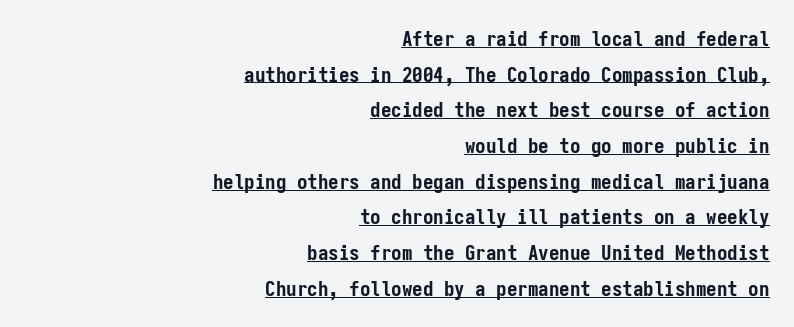
{"italic": "no", "bold": "yes", "underline": "yes", "align": "right", "line_spacing": "normal", "line_spacing_ratio": 1.7, "letter_spacing": "normal", "letter_spacing_em": 0.0, "glyph_px": 21}
